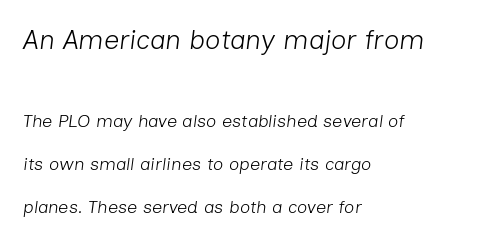
The composition opens big and finishes small. The line-height multiplier appears high, well above default. This is not heavy type; no bold has been used. The zone under the glyphs is completely vacant. The text carries the slant typical of an italic or oblique font.
